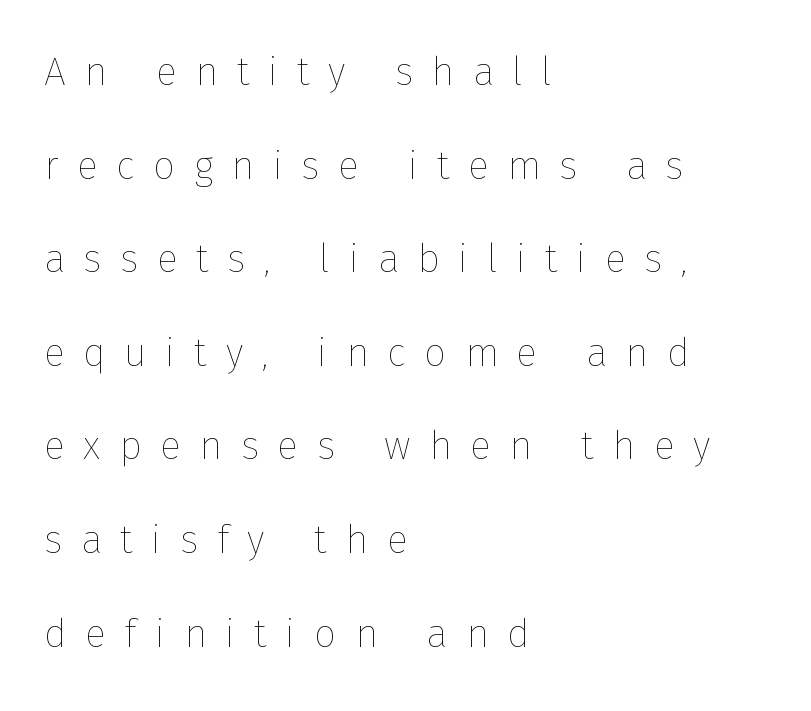
{"italic": "no", "bold": "no", "weight": "thin", "width": "normal", "stroke_contrast": "low", "x_height": "medium", "monospaced": "no", "underline": "no", "align": "left", "line_spacing": "loose", "line_spacing_ratio": 2.4, "letter_spacing": "wide", "letter_spacing_em": 0.48, "glyph_px": 39}
